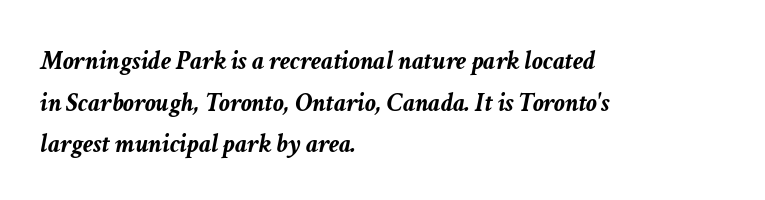
{"italic": "yes", "lean": "right", "slant_degrees": 11, "bold": "yes", "underline": "no", "align": "left", "line_spacing": "normal", "line_spacing_ratio": 1.54, "letter_spacing": "normal", "letter_spacing_em": 0.0, "glyph_px": 27}
